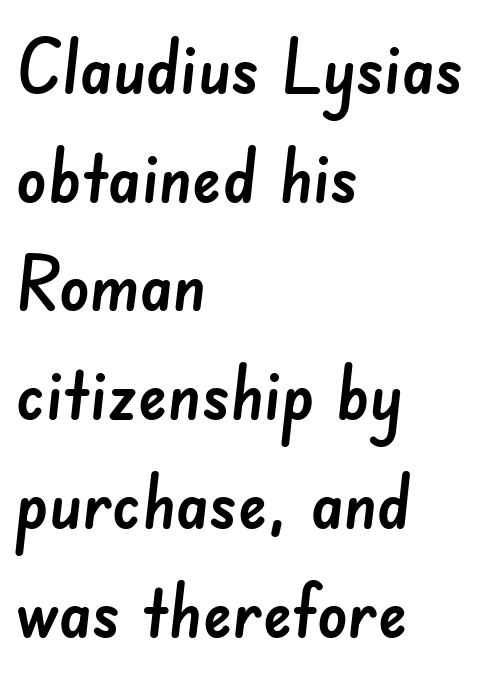
The image shows 75 px sans-serif type; set left-aligned, normal line spacing (1.45x), normal letter spacing, not underlined; low stroke contrast and a small x-height.
